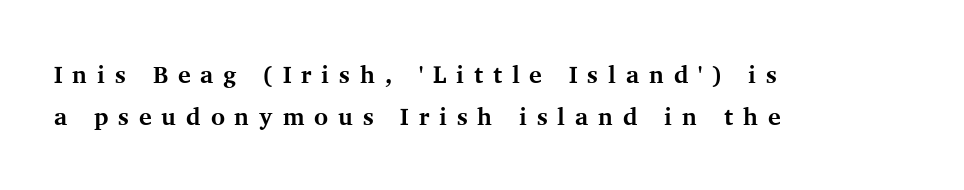
Q: Is the text bold? A: Yes.
Q: Is the text italic (slanted)? A: No, it is upright.
Q: Is the text underlined? A: No.
Q: How is the paragraph aligned? A: Left-aligned.
Q: Is the spacing between letters normal or unusually wide? A: Unusually wide.
